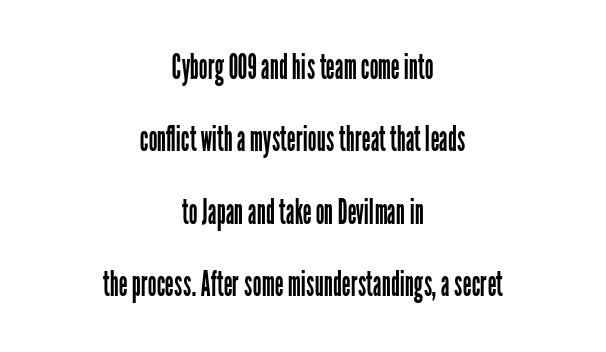
Q: Is the text bold? A: No.
Q: Is the text italic (slanted)? A: No, it is upright.
Q: Is the typeface a serif or a sans-serif typeface? A: Sans-serif.
Q: Is the text underlined? A: No.
Q: How is the paragraph aligned? A: Centered.
Q: Is the spacing between letters normal or unusually wide? A: Normal.
Q: Is the spacing between lines tight, normal or loose? A: Loose.
Q: Width (condensed, normal, or wide)? A: Condensed.
Q: Stroke contrast? A: Low.
Q: x-height? A: Medium.
Q: Monospaced? A: No.
